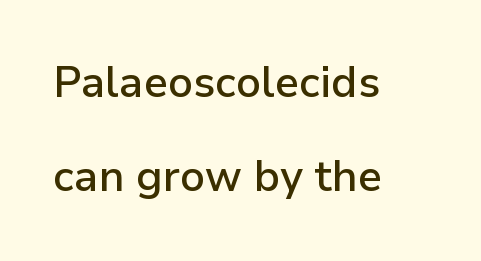
Q: Is the text bold? A: Semi-bold.
Q: Is the text italic (slanted)? A: No, it is upright.
Q: Is the typeface a serif or a sans-serif typeface? A: Sans-serif.
Q: Is the text underlined? A: No.
Q: How is the paragraph aligned? A: Left-aligned.
Q: Is the spacing between letters normal or unusually wide? A: Normal.
Q: Is the spacing between lines tight, normal or loose? A: Loose.
Q: Width (condensed, normal, or wide)? A: Normal.
Q: Stroke contrast? A: Low.
Q: x-height? A: Medium.
Q: Monospaced? A: No.
